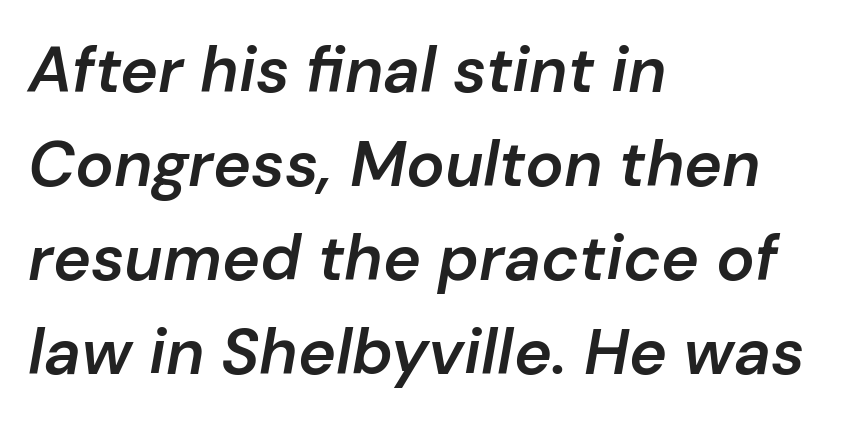
The image shows 64 px semibold type, italic (leaning right); set left-aligned, normal line spacing (1.47x), normal letter spacing, not underlined; low stroke contrast and a medium x-height.
